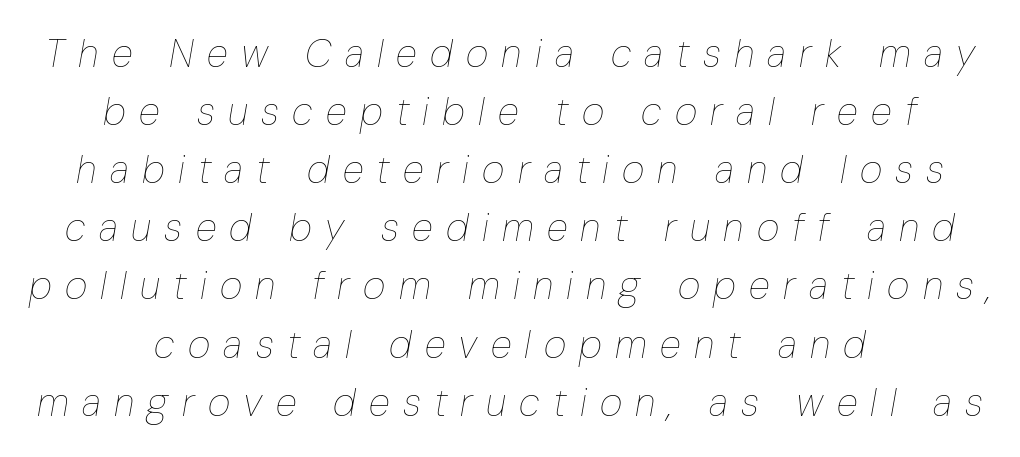
Q: Is the text bold? A: No.
Q: Is the text italic (slanted)? A: Yes, it leans right by about 10 degrees.
Q: Is the text underlined? A: No.
Q: How is the paragraph aligned? A: Centered.
Q: Is the spacing between letters normal or unusually wide? A: Unusually wide.
Q: Is the spacing between lines tight, normal or loose? A: Normal.
Q: Width (condensed, normal, or wide)? A: Condensed.
Q: Stroke contrast? A: Low.
Q: x-height? A: Medium.
Q: Monospaced? A: No.
